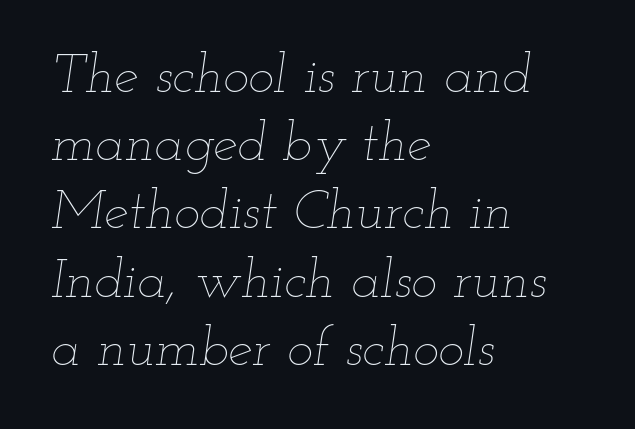
Q: Is the text bold? A: No.
Q: Is the text italic (slanted)? A: Yes, it leans right by about 12 degrees.
Q: Is the text underlined? A: No.
Q: How is the paragraph aligned? A: Left-aligned.
Q: Is the spacing between letters normal or unusually wide? A: Normal.
Q: Width (condensed, normal, or wide)? A: Wide.
Q: Stroke contrast? A: Low.
Q: x-height? A: Small.
Q: Monospaced? A: No.
